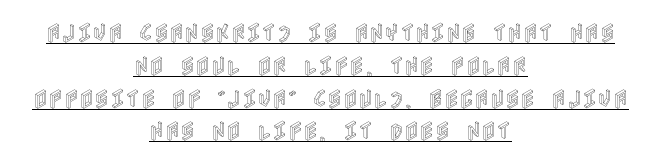
Does the lettering tilt? It doesn't — this is upright. This is underlined copy, the kind a proofreader might mark for attention. The passage shown has conventional tracking throughout. Which margin do the lines hug? Neither — every line sits in the middle. This sample keeps an unexceptional amount of space between lines.
